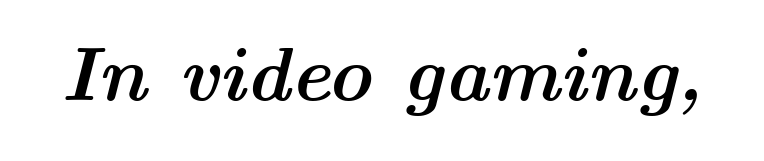
The image shows 76 px semibold, wide type, italic (leaning right); set normal letter spacing, not underlined; medium stroke contrast and a medium x-height.
